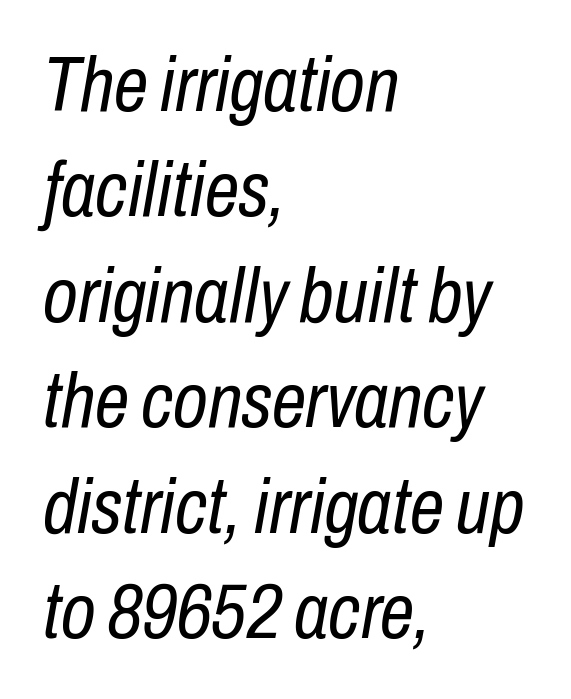
{"italic": "yes", "lean": "right", "slant_degrees": 10, "bold": "no", "weight": "regular", "width": "condensed", "stroke_contrast": "low", "x_height": "medium", "monospaced": "no", "underline": "no", "align": "left", "line_spacing": "normal", "line_spacing_ratio": 1.37, "letter_spacing": "normal", "letter_spacing_em": 0.0, "glyph_px": 77}
